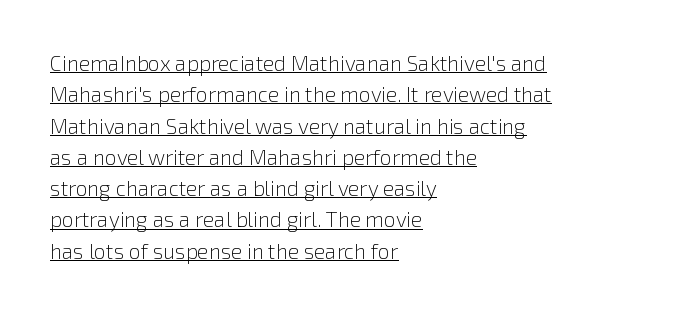
These lines were composed using upright roman letters. The paragraph shown leans on its left margin. The rendered words wear a rule along their underside. The letters look calm and open, with moderate or lighter stems.
